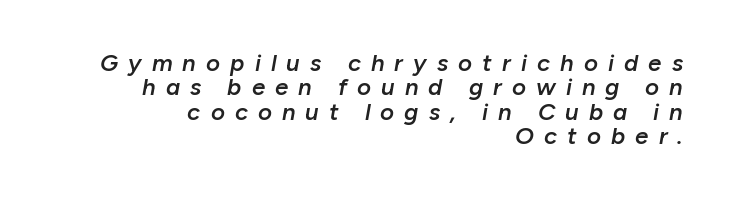
The gaps between neighbouring characters are conspicuously large. Strokes here are thickened, but only to semibold level. The passage is arranged like a letterhead date or caption credit — flush right. Tall strokes in this sample are angled rather than plumb.
